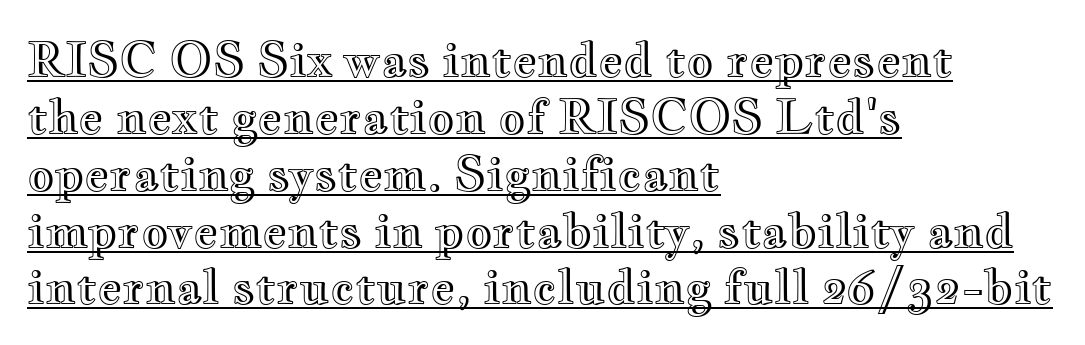
Q: Is the text italic (slanted)? A: No, it is upright.
Q: Is the text underlined? A: Yes.
Q: How is the paragraph aligned? A: Left-aligned.
Q: Is the spacing between letters normal or unusually wide? A: Normal.
Q: Width (condensed, normal, or wide)? A: Wide.
Q: x-height? A: Small.
Q: Monospaced? A: No.
